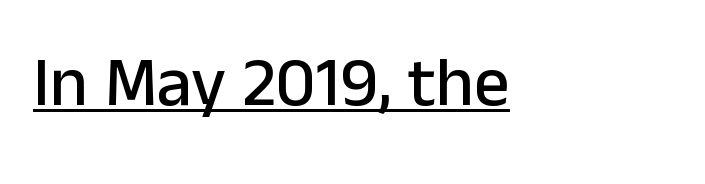
Q: Is the text italic (slanted)? A: No, it is upright.
Q: Is the typeface a serif or a sans-serif typeface? A: Sans-serif.
Q: Is the text underlined? A: Yes.
Q: How is the paragraph aligned? A: Left-aligned.
Q: Is the spacing between letters normal or unusually wide? A: Normal.
Q: Width (condensed, normal, or wide)? A: Normal.
Q: Stroke contrast? A: Low.
Q: x-height? A: Medium.
Q: Monospaced? A: No.
